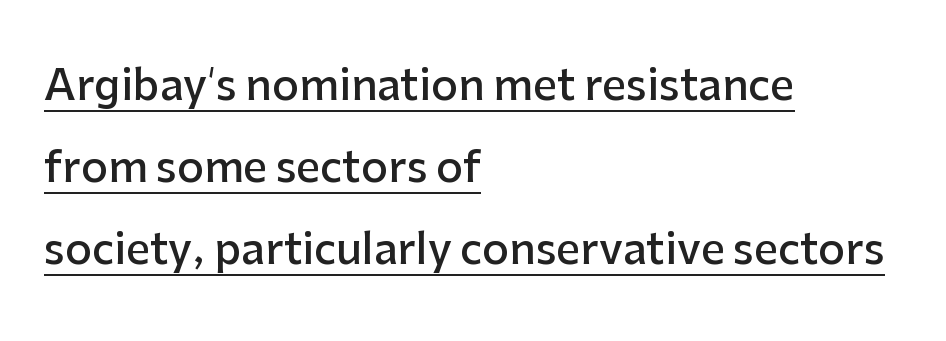
The image shows 42 px semibold sans-serif type, upright; set left-aligned, loose line spacing (1.95x), normal letter spacing, underlined; low stroke contrast and a medium x-height.
